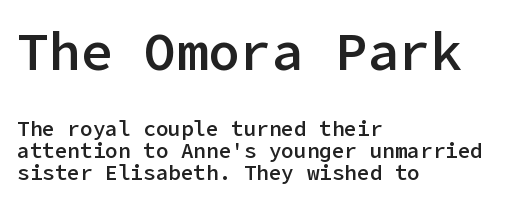
The image shows 53 px semibold sans-serif type, upright; set left-aligned, tight line spacing (1.05x), normal letter spacing, not underlined; the first (top) block is 2.52x larger; low stroke contrast and a medium x-height.
